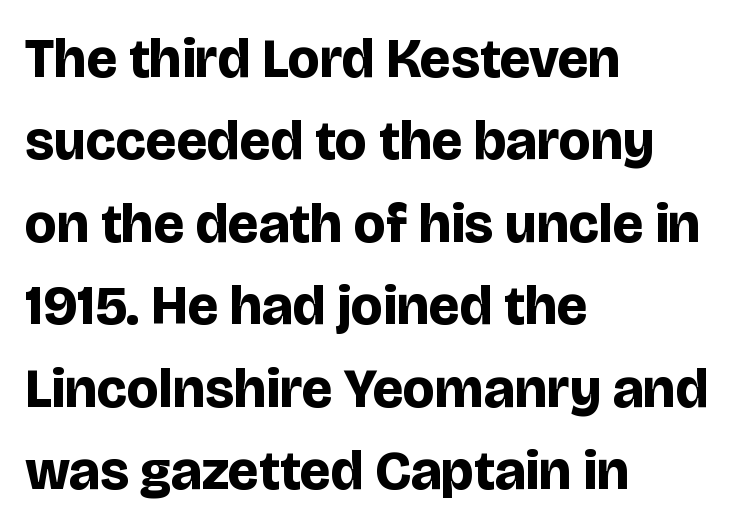
The image shows 55 px bold sans-serif type, upright; set left-aligned, normal line spacing (1.5x), normal letter spacing, not underlined; low stroke contrast and a large x-height.
